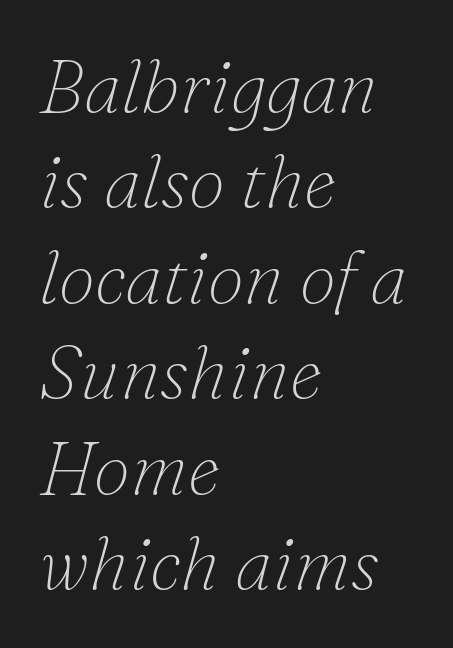
The image shows 74 px thin serif type, italic (leaning right); set left-aligned, normal line spacing (1.29x), normal letter spacing, not underlined; low stroke contrast and a small x-height.
